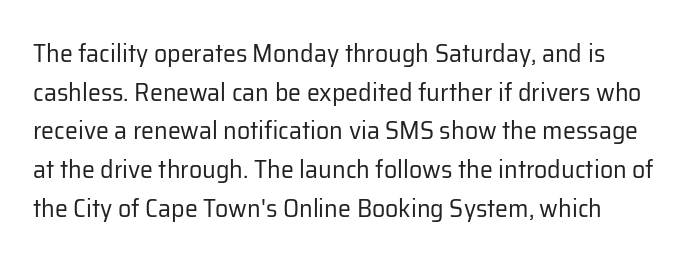
{"italic": "no", "bold": "no", "underline": "no", "line_spacing": "normal", "line_spacing_ratio": 1.49, "letter_spacing": "normal", "letter_spacing_em": 0.0, "glyph_px": 26}
